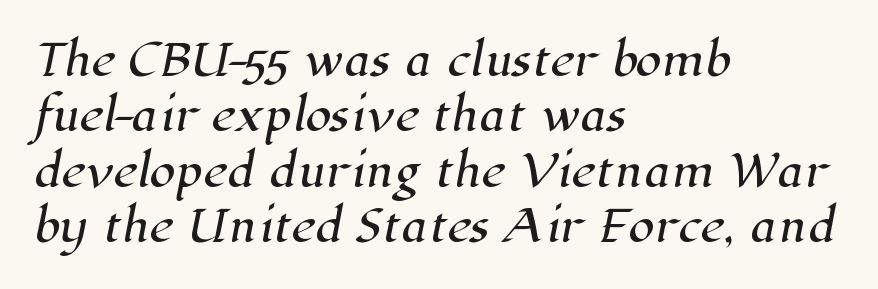
{"serif": "yes", "width": "normal", "stroke_contrast": "high", "x_height": "medium", "monospaced": "no", "underline": "no", "align": "left", "line_spacing": "normal", "line_spacing_ratio": 1.32, "letter_spacing": "normal", "letter_spacing_em": 0.0, "glyph_px": 42}
